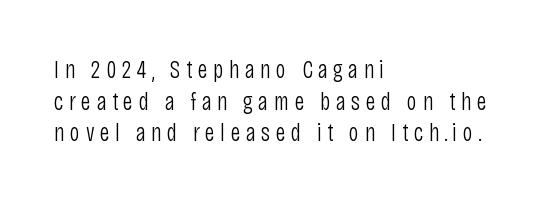
{"italic": "no", "bold": "no", "underline": "no", "align": "left", "line_spacing": "normal", "line_spacing_ratio": 1.27, "letter_spacing": "wide", "letter_spacing_em": 0.22, "glyph_px": 25}
